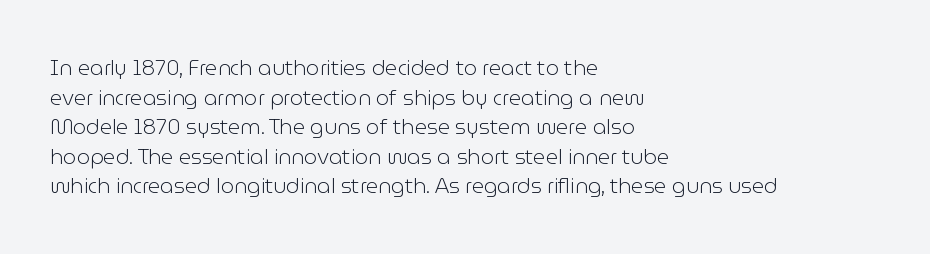
{"italic": "no", "bold": "no", "underline": "no", "align": "left", "line_spacing": "normal", "line_spacing_ratio": 1.41, "letter_spacing": "normal", "letter_spacing_em": 0.0, "glyph_px": 21}
